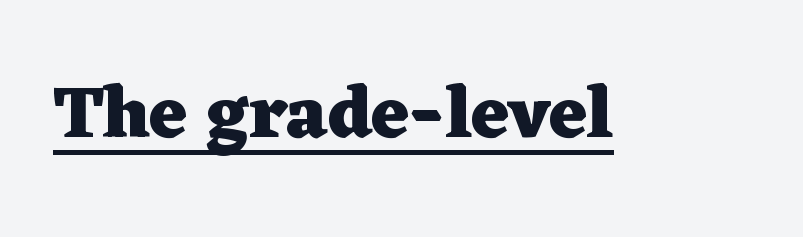
{"serif": "yes", "italic": "no", "bold": "yes", "weight": "heavy", "width": "wide", "stroke_contrast": "low", "x_height": "medium", "monospaced": "no", "underline": "yes", "letter_spacing": "normal", "letter_spacing_em": 0.0, "glyph_px": 73}
